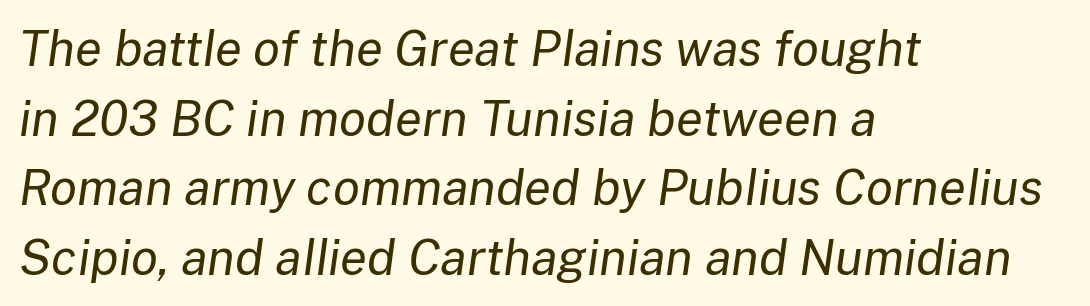
The face used here has a pronounced slope to its letters. Every row of glyphs begins at an identical x-position on the left. Descender tails drop into unmarked territory. You could not count columns in this text — the font is proportionally spaced. Bold? No — there's no thickening of the strokes. You could call the tracking neutral — neither tight nor loose.
